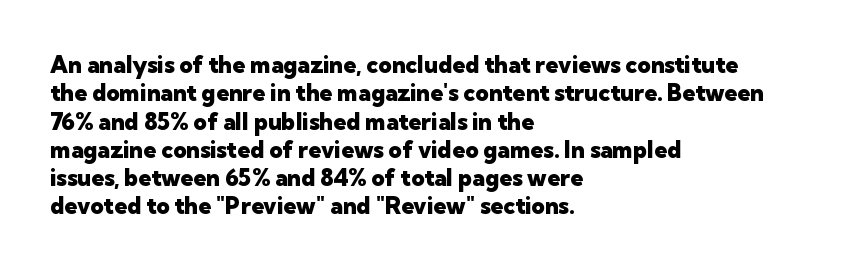
The image shows 23 px bold type, upright; set left-aligned, line spacing 1.23x, normal letter spacing, not underlined.
